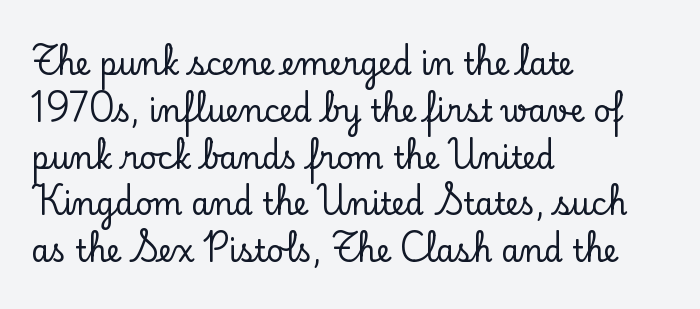
Nothing unusual about the tracking: characters are spaced as the font intends. The typeface chosen for these lines features serifs. The lettering holds an erect, upright posture throughout. Every row of glyphs begins at an identical x-position on the left. Vertically, the passage feels balanced, rows spaced as you'd expect. Descenders are the only things crossing below the line.
